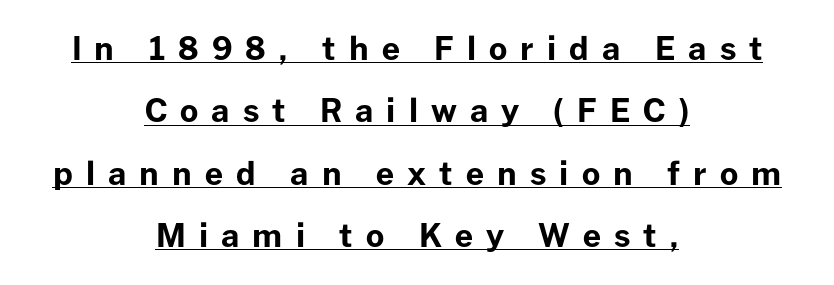
Q: Is the text bold? A: Yes.
Q: Is the text italic (slanted)? A: No, it is upright.
Q: Is the typeface a serif or a sans-serif typeface? A: Sans-serif.
Q: Is the text underlined? A: Yes.
Q: How is the paragraph aligned? A: Centered.
Q: Is the spacing between letters normal or unusually wide? A: Unusually wide.
Q: Is the spacing between lines tight, normal or loose? A: Loose.
Q: Width (condensed, normal, or wide)? A: Normal.
Q: Stroke contrast? A: Low.
Q: x-height? A: Medium.
Q: Monospaced? A: No.
